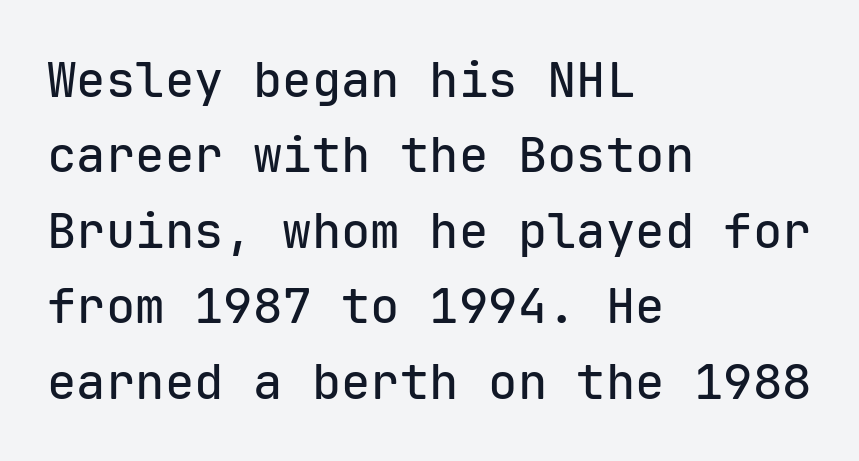
The lettering holds an erect, upright posture throughout. The lines in this sample share a left origin and differ only in where they stop. Looks like terminal output: every glyph gets an equal slot. Lines of text with bare space underneath. Is there much room between lines? A standard amount, neither cramped nor airy. Is this a sans? Yes — the strokes have no serifs.
